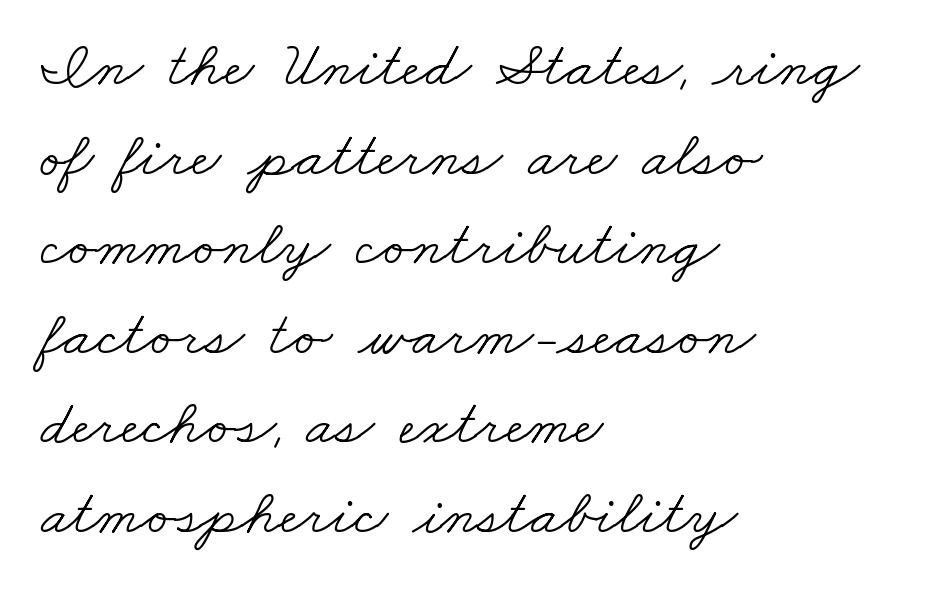
The image shows 64 px light, wide serif type; set left-aligned, normal line spacing (1.4x), normal letter spacing, not underlined; low stroke contrast and a small x-height.
